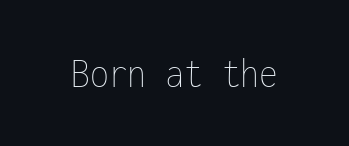
Q: Is the text bold? A: No.
Q: Is the text italic (slanted)? A: No, it is upright.
Q: Is the text underlined? A: No.
Q: Is the spacing between letters normal or unusually wide? A: Normal.
Q: Width (condensed, normal, or wide)? A: Condensed.
Q: Stroke contrast? A: Low.
Q: x-height? A: Medium.
Q: Monospaced? A: Yes.
